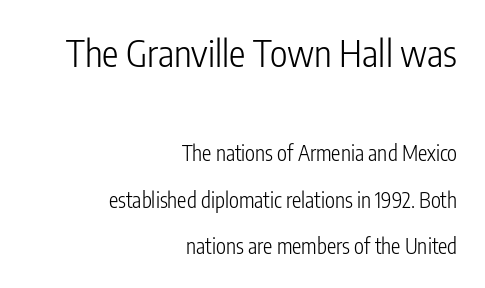
{"serif": "no", "italic": "no", "bold": "no", "weight": "light", "width": "condensed", "stroke_contrast": "low", "x_height": "medium", "monospaced": "no", "underline": "no", "align": "right", "line_spacing": "loose", "line_spacing_ratio": 2.21, "letter_spacing": "normal", "letter_spacing_em": 0.0, "larger_block": "first", "size_ratio": 1.76, "glyph_px": 37}
